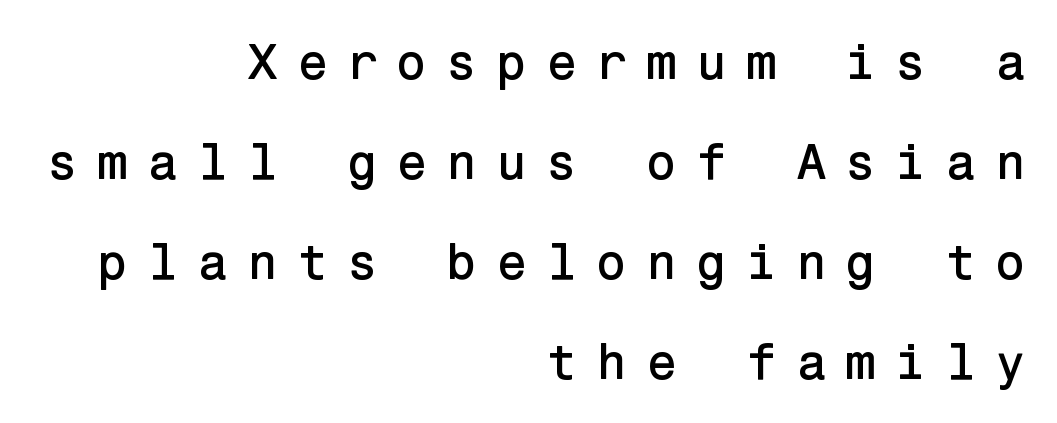
{"serif": "no", "italic": "no", "width": "normal", "stroke_contrast": "low", "x_height": "medium", "underline": "no", "align": "right", "line_spacing": "loose", "line_spacing_ratio": 2.0, "letter_spacing": "wide", "letter_spacing_em": 0.38, "glyph_px": 50}
